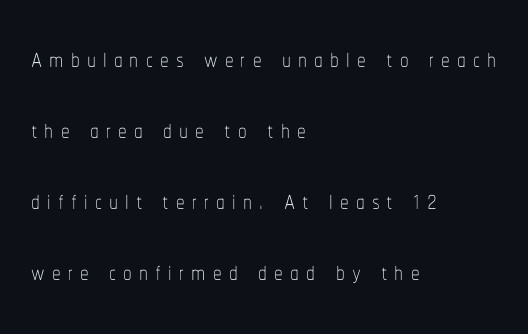
Q: Is the text bold? A: No.
Q: Is the text italic (slanted)? A: No, it is upright.
Q: Is the text underlined? A: No.
Q: How is the paragraph aligned? A: Left-aligned.
Q: Is the spacing between letters normal or unusually wide? A: Unusually wide.
Q: Is the spacing between lines tight, normal or loose? A: Loose.
Q: Width (condensed, normal, or wide)? A: Condensed.
Q: Stroke contrast? A: Low.
Q: x-height? A: Medium.
Q: Monospaced? A: No.
